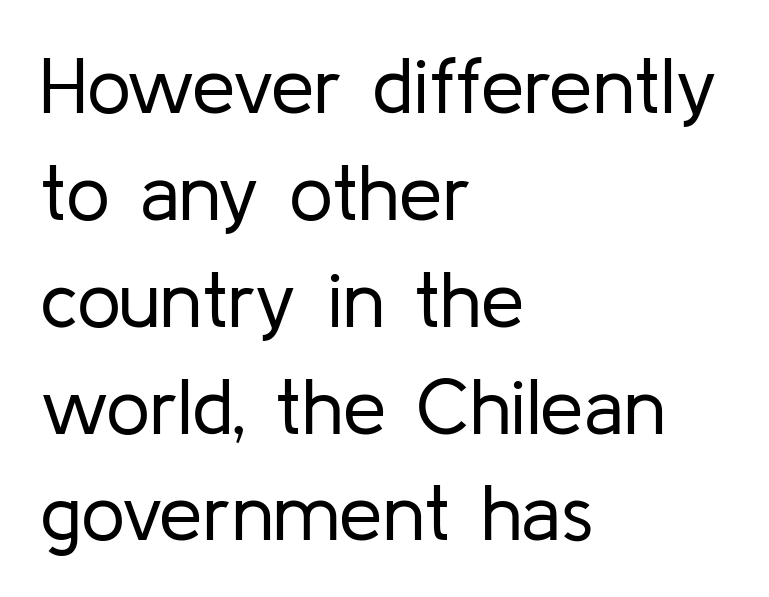
Q: Is the text bold? A: No.
Q: Is the text italic (slanted)? A: No, it is upright.
Q: Is the typeface a serif or a sans-serif typeface? A: Sans-serif.
Q: Is the text underlined? A: No.
Q: How is the paragraph aligned? A: Left-aligned.
Q: Is the spacing between letters normal or unusually wide? A: Normal.
Q: Is the spacing between lines tight, normal or loose? A: Normal.
Q: Width (condensed, normal, or wide)? A: Normal.
Q: Stroke contrast? A: Low.
Q: x-height? A: Medium.
Q: Monospaced? A: No.
